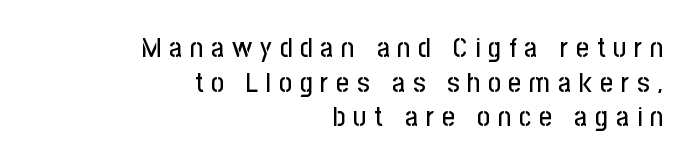
Q: Is the text italic (slanted)? A: No, it is upright.
Q: Is the typeface a serif or a sans-serif typeface? A: Sans-serif.
Q: Is the text underlined? A: No.
Q: How is the paragraph aligned? A: Right-aligned.
Q: Is the spacing between letters normal or unusually wide? A: Unusually wide.
Q: Width (condensed, normal, or wide)? A: Condensed.
Q: Stroke contrast? A: Low.
Q: x-height? A: Medium.
Q: Monospaced? A: No.
